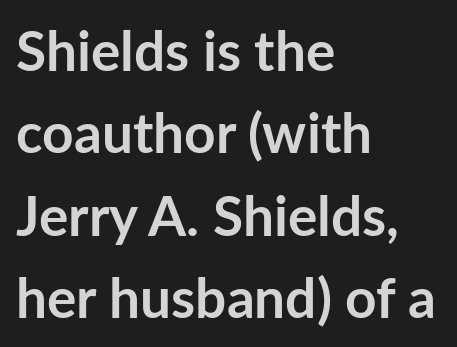
{"serif": "no", "italic": "no", "bold": "yes", "weight": "semibold", "width": "normal", "stroke_contrast": "low", "x_height": "medium", "monospaced": "no", "underline": "no", "align": "left", "line_spacing": "normal", "line_spacing_ratio": 1.5, "letter_spacing": "normal", "letter_spacing_em": 0.0, "glyph_px": 55}
